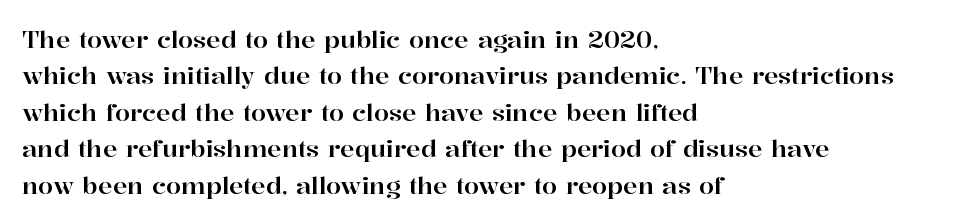
The image shows 24 px text type, upright; set left-aligned, normal line spacing (1.52x), normal letter spacing, not underlined.
